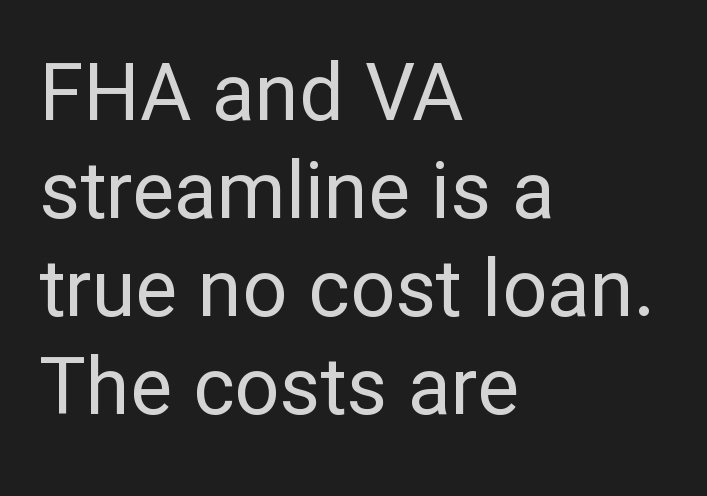
The image shows 79 px regular-weight sans-serif type, upright; set left-aligned, line spacing 1.24x, normal letter spacing, not underlined; low stroke contrast and a medium x-height.
